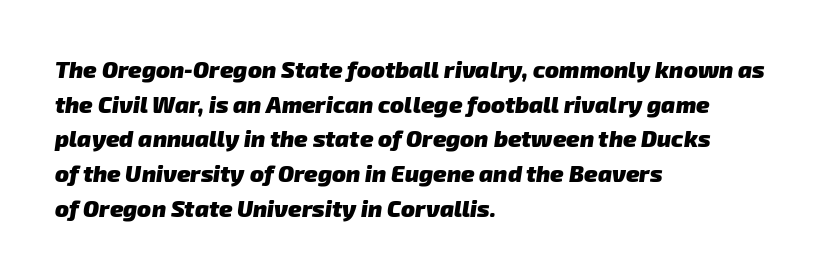
The image shows 23 px bold type; set left-aligned, normal line spacing (1.51x), normal letter spacing, not underlined.
